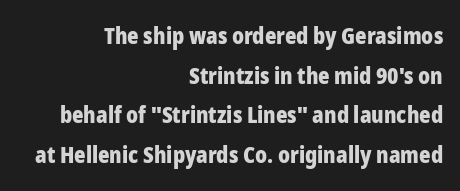
Inter-character spacing is left at the font's built-in metrics. Does the lettering tilt? It doesn't — this is upright. The foot of each line stays bare and open. Right-aligned paragraph, ragged on the left.
